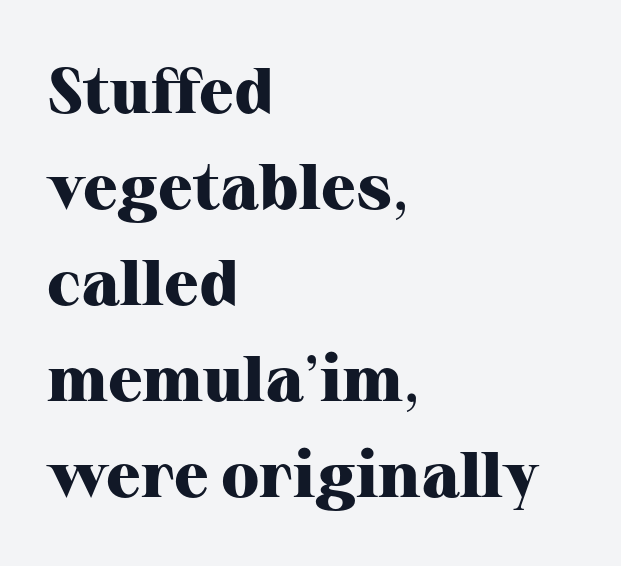
The rendering shows small feet on the letterforms — a serif design. You could call the tracking neutral — neither tight nor loose. Reading down the block, your eye returns to a fixed left position each line. The rendering uses a bold face; every stroke is thick and dark.
